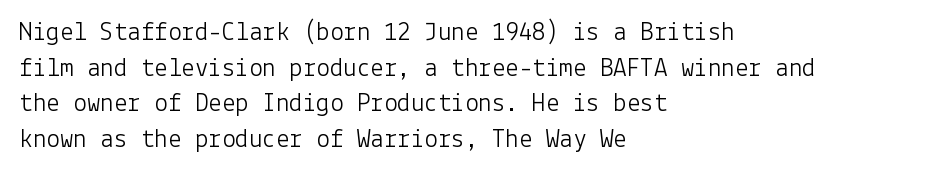
{"italic": "no", "bold": "no", "underline": "no", "align": "left", "line_spacing": "normal", "line_spacing_ratio": 1.32, "letter_spacing": "normal", "letter_spacing_em": 0.0, "glyph_px": 27}
